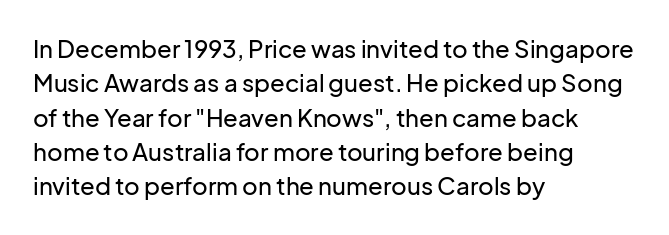
The rows are spaced the way most documents space them. Italic: no, the glyphs are upright roman. Reading down the block, your eye returns to a fixed left position each line. The words here are not underlined. Nothing unusual about the tracking: characters are spaced as the font intends.
